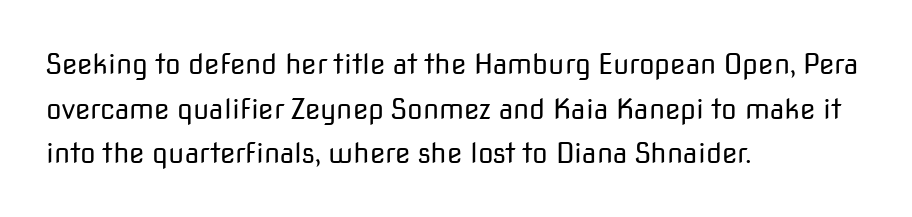
The image shows 28 px regular-weight sans-serif type, upright; set left-aligned, normal line spacing (1.59x), normal letter spacing, not underlined; low stroke contrast and a medium x-height.
